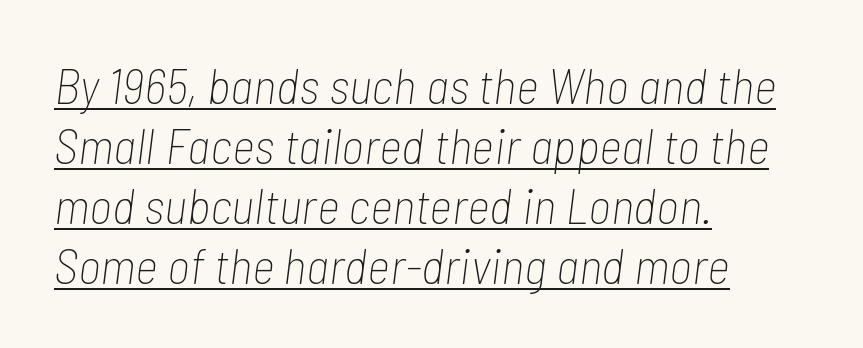
The image shows 50 px thin, condensed type, italic (leaning right); set left-aligned, line spacing 1.2x, normal letter spacing, underlined; low stroke contrast and a medium x-height.
